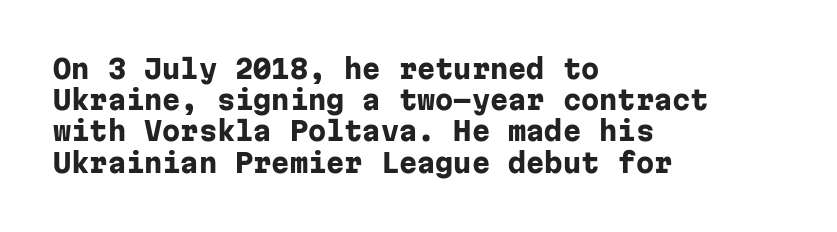
The image shows 26 px bold type, upright; set left-aligned, line spacing 1.2x, normal letter spacing, not underlined.
